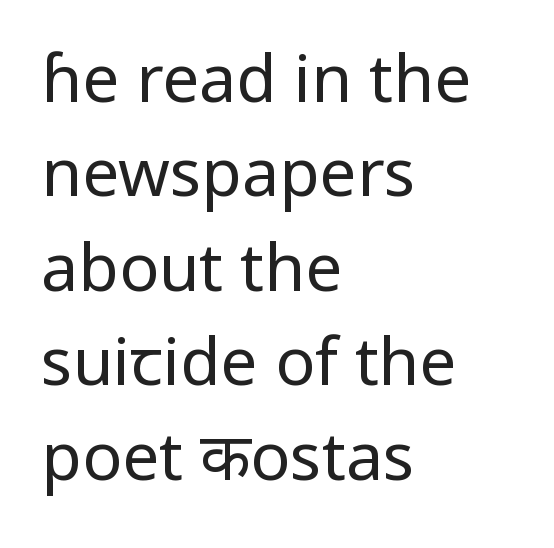
The glyphs are unaccompanied by any horizontal stroke below them. Summary of vertical rhythm: regular, with standard interline spacing. Note the varied advance widths — an 'i' is clearly narrower than an 'm'. You could call the tracking neutral — neither tight nor loose. The typesetter chose a ragged-right arrangement here. The typeface chosen for these lines omits serifs.
